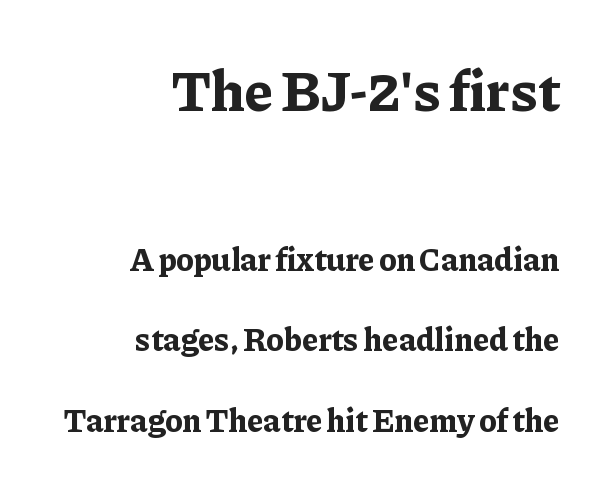
{"serif": "yes", "italic": "no", "bold": "yes", "weight": "bold", "width": "normal", "stroke_contrast": "low", "x_height": "medium", "monospaced": "no", "underline": "no", "align": "right", "line_spacing": "loose", "line_spacing_ratio": 2.44, "letter_spacing": "normal", "letter_spacing_em": 0.0, "larger_block": "first", "size_ratio": 1.76, "glyph_px": 58}
